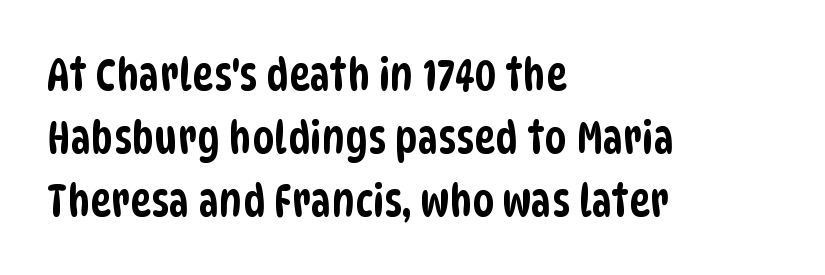
{"serif": "no", "width": "condensed", "stroke_contrast": "low", "x_height": "large", "monospaced": "no", "underline": "no", "align": "left", "line_spacing": "normal", "line_spacing_ratio": 1.4, "letter_spacing": "normal", "letter_spacing_em": 0.0, "glyph_px": 45}
